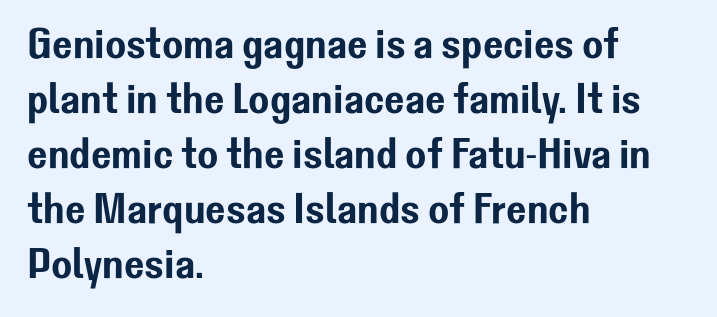
{"serif": "no", "italic": "no", "width": "normal", "stroke_contrast": "low", "x_height": "medium", "monospaced": "no", "underline": "no", "align": "left", "line_spacing": "normal", "line_spacing_ratio": 1.28, "letter_spacing": "normal", "letter_spacing_em": 0.0, "glyph_px": 43}
